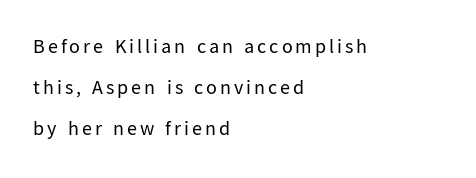
{"italic": "no", "bold": "no", "underline": "no", "align": "left", "line_spacing": "loose", "line_spacing_ratio": 2.04, "glyph_px": 20}
